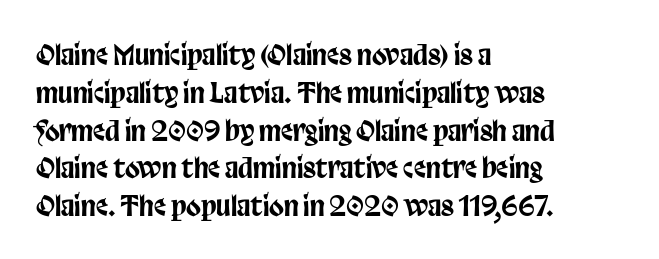
The ragged edge is on the right, which tells us the setting is flush left. Underline: absent. Does the leading feel generous? No, just average. The type is set solid horizontally, with unmodified tracking.
